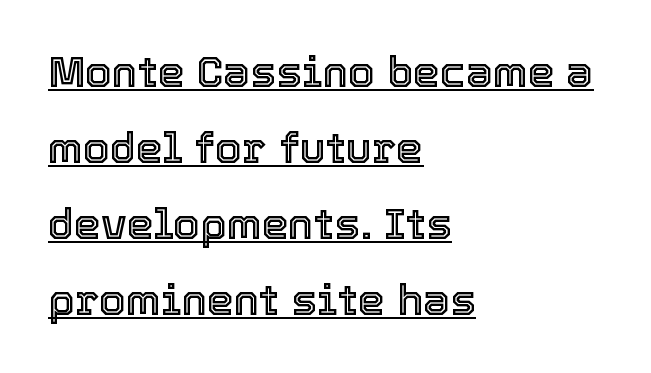
Q: Is the text italic (slanted)? A: No, it is upright.
Q: Is the text underlined? A: Yes.
Q: How is the paragraph aligned? A: Left-aligned.
Q: Is the spacing between letters normal or unusually wide? A: Normal.
Q: Width (condensed, normal, or wide)? A: Normal.
Q: x-height? A: Medium.
Q: Monospaced? A: No.
